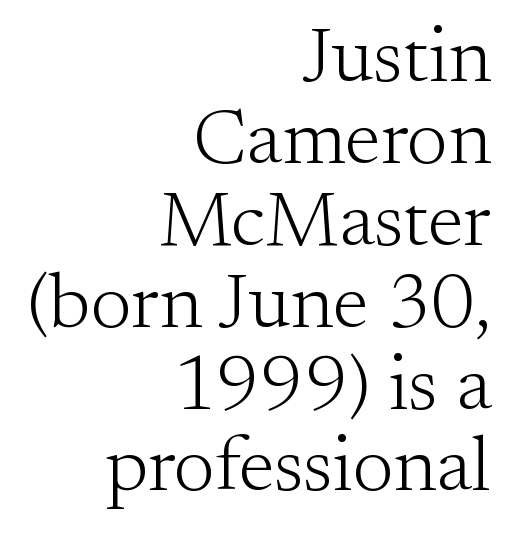
Q: Is the text bold? A: No.
Q: Is the text italic (slanted)? A: No, it is upright.
Q: Is the typeface a serif or a sans-serif typeface? A: Serif.
Q: Is the text underlined? A: No.
Q: How is the paragraph aligned? A: Right-aligned.
Q: Is the spacing between letters normal or unusually wide? A: Normal.
Q: Is the spacing between lines tight, normal or loose? A: Tight.
Q: Width (condensed, normal, or wide)? A: Normal.
Q: Stroke contrast? A: Medium.
Q: x-height? A: Small.
Q: Monospaced? A: No.
